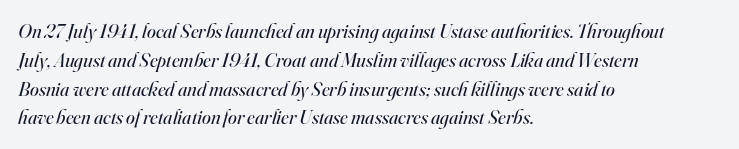
{"italic": "yes", "lean": "right", "slant_degrees": 16, "bold": "no", "underline": "no", "align": "left", "line_spacing": "normal", "line_spacing_ratio": 1.44, "letter_spacing": "normal", "letter_spacing_em": 0.0, "glyph_px": 20}
